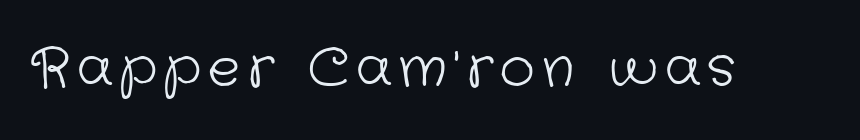
The image shows 54 px light sans-serif type; set not underlined; low stroke contrast and a medium x-height.
